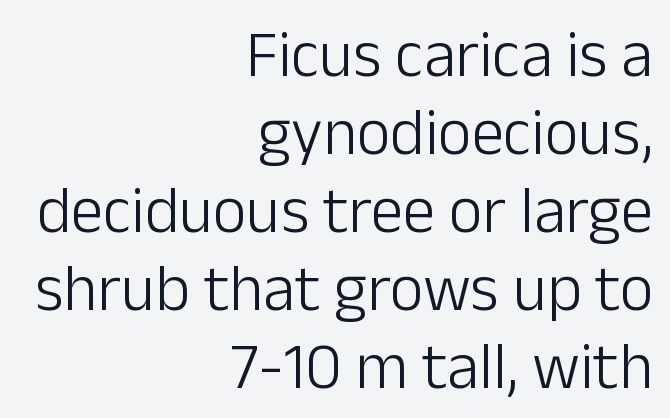
Q: Is the text bold? A: No.
Q: Is the text italic (slanted)? A: No, it is upright.
Q: Is the typeface a serif or a sans-serif typeface? A: Sans-serif.
Q: Is the text underlined? A: No.
Q: How is the paragraph aligned? A: Right-aligned.
Q: Is the spacing between letters normal or unusually wide? A: Normal.
Q: Width (condensed, normal, or wide)? A: Normal.
Q: Stroke contrast? A: Low.
Q: x-height? A: Medium.
Q: Monospaced? A: No.
